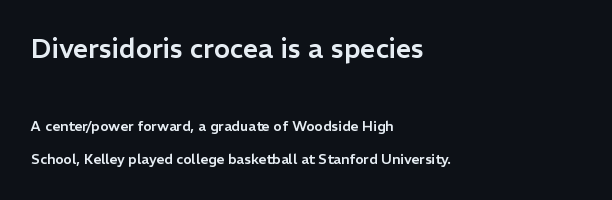
The image shows 27 px text type, upright; set left-aligned, loose line spacing (2.38x), normal letter spacing, not underlined; the first (top) block is 1.93x larger.
